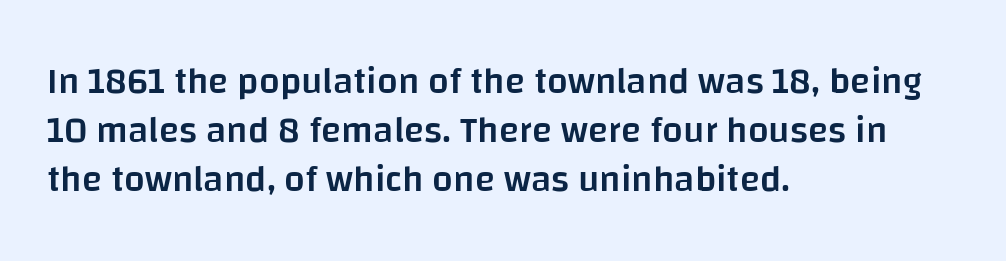
Q: Is the text bold? A: Semi-bold.
Q: Is the text italic (slanted)? A: No, it is upright.
Q: Is the typeface a serif or a sans-serif typeface? A: Sans-serif.
Q: Is the text underlined? A: No.
Q: How is the paragraph aligned? A: Left-aligned.
Q: Is the spacing between letters normal or unusually wide? A: Normal.
Q: Is the spacing between lines tight, normal or loose? A: Normal.
Q: Width (condensed, normal, or wide)? A: Normal.
Q: Stroke contrast? A: Low.
Q: x-height? A: Large.
Q: Monospaced? A: No.
